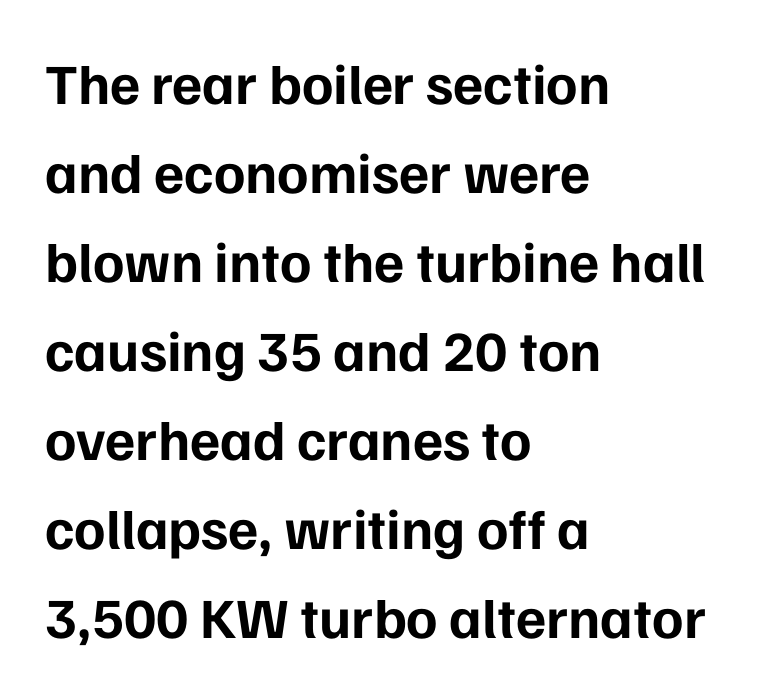
{"serif": "no", "italic": "no", "bold": "yes", "weight": "bold", "width": "normal", "stroke_contrast": "low", "x_height": "medium", "monospaced": "no", "underline": "no", "align": "left", "line_spacing": "normal", "line_spacing_ratio": 1.56, "letter_spacing": "normal", "letter_spacing_em": 0.0, "glyph_px": 57}
